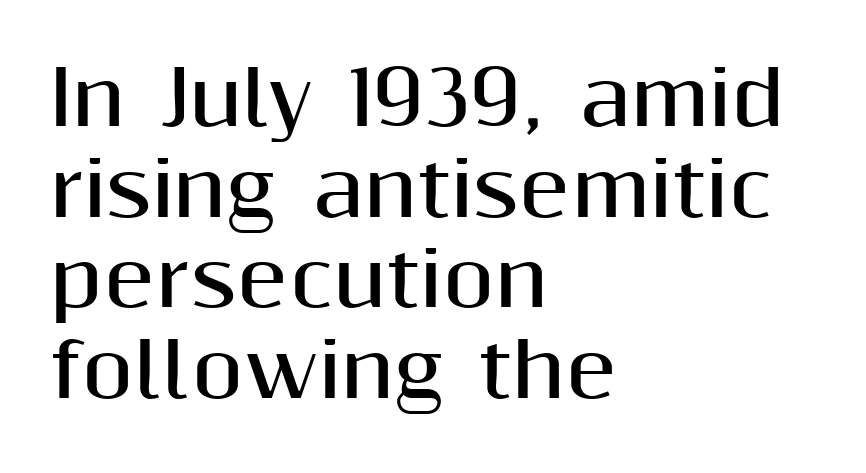
{"serif": "no", "italic": "no", "bold": "yes", "weight": "bold", "width": "normal", "stroke_contrast": "medium", "x_height": "medium", "monospaced": "no", "underline": "no", "align": "left", "line_spacing_ratio": 1.21, "letter_spacing": "normal", "letter_spacing_em": 0.0, "glyph_px": 75}
